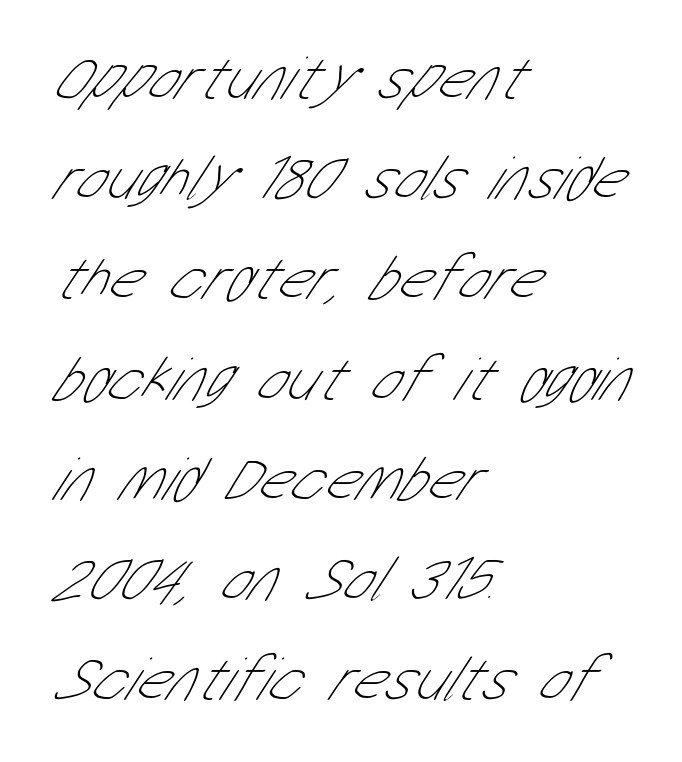
Quick note: interline space is typical. These lines are rendered in a variable-pitch font. Visually the block forms a straight wall on the left and a jagged coastline on the right. Stroke terminals: plain, sans-serif. Students, note that the glyphs here touch the page at normal intervals. A light-to-regular cut is what we see here.
